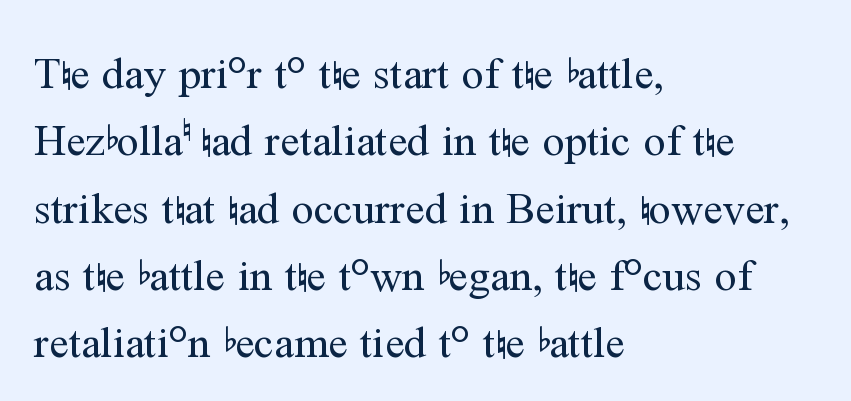
The text block is weighted toward the left margin, trailing off unevenly rightward. Typographically, this falls in the serif category. These lines sit exactly where default settings would place them. Each letter keeps its own natural width here, so spacing adapts to shape. A light-to-regular cut is what we see here. What stands out about the letter spacing? Nothing — it is the standard amount.
